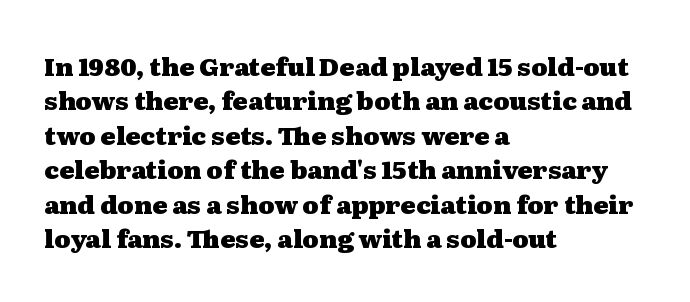
Q: Is the text bold? A: Yes.
Q: Is the text italic (slanted)? A: No, it is upright.
Q: Is the text underlined? A: No.
Q: How is the paragraph aligned? A: Left-aligned.
Q: Is the spacing between letters normal or unusually wide? A: Normal.
Q: Is the spacing between lines tight, normal or loose? A: Normal.
